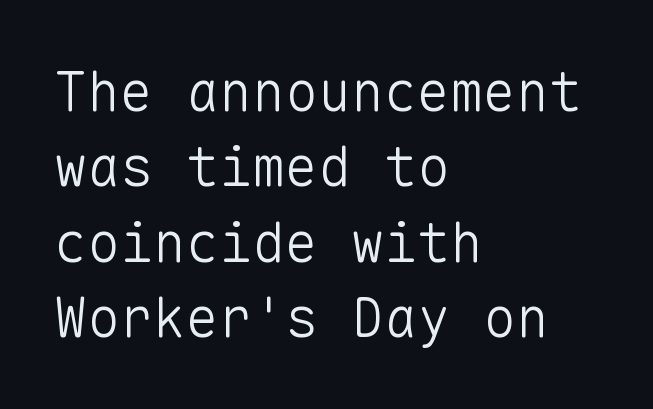
The image shows 55 px light sans-serif type, upright, monospaced; set left-aligned, normal line spacing (1.37x), normal letter spacing, not underlined; low stroke contrast and a medium x-height.
